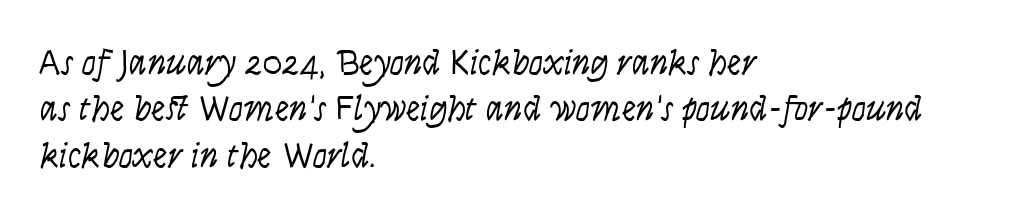
{"serif": "no", "bold": "no", "weight": "light", "width": "condensed", "stroke_contrast": "low", "x_height": "large", "monospaced": "no", "underline": "no", "align": "left", "line_spacing": "normal", "line_spacing_ratio": 1.29, "letter_spacing": "normal", "letter_spacing_em": 0.0, "glyph_px": 36}
